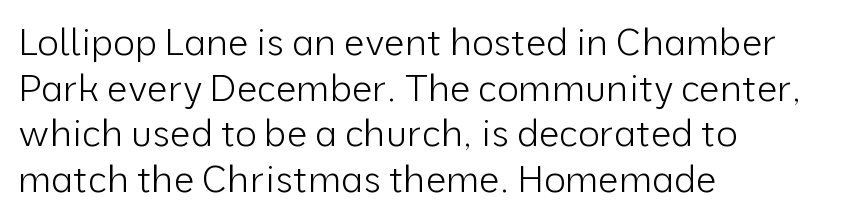
To sum up the face: it is a sans, with no serifs. A typesetter would call this proportional, since set widths differ per character. Caption: standard tracking, unaltered. Does the copy run flush right? No — it runs flush left.
